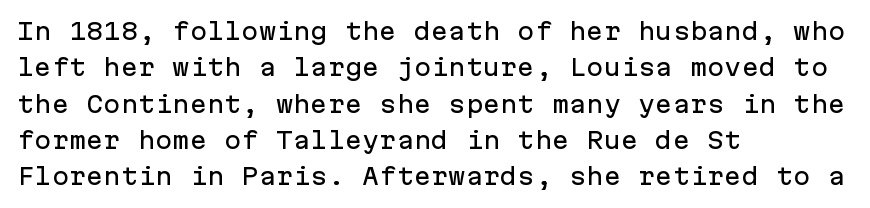
Style check: upright. Honestly, the letter spacing is just normal — you wouldn't notice it. Short and long lines alike share a common starting point at left. Any mark beneath the type? The region is blank. Interline gaps are of average width in this sample.
